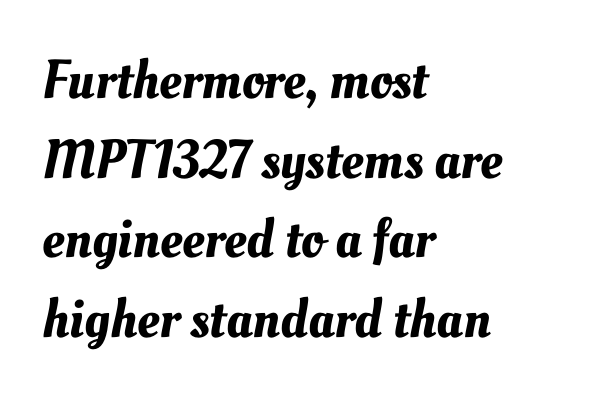
Q: Is the text underlined? A: No.
Q: How is the paragraph aligned? A: Left-aligned.
Q: Is the spacing between letters normal or unusually wide? A: Normal.
Q: Is the spacing between lines tight, normal or loose? A: Normal.
Q: Width (condensed, normal, or wide)? A: Normal.
Q: Stroke contrast? A: Medium.
Q: x-height? A: Small.
Q: Monospaced? A: No.
